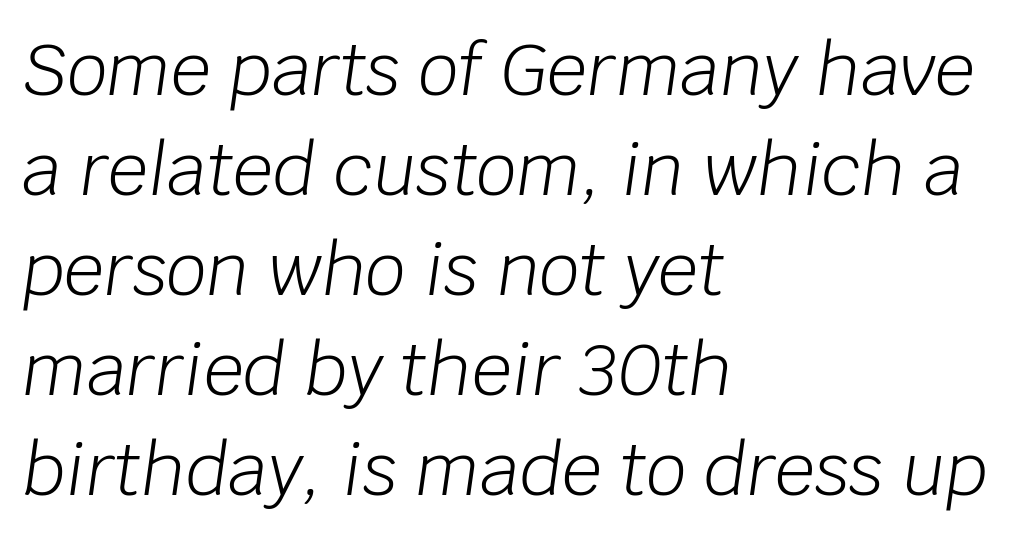
The image shows 71 px light type, italic (leaning right); set left-aligned, normal line spacing (1.41x), normal letter spacing, not underlined; low stroke contrast and a large x-height.
